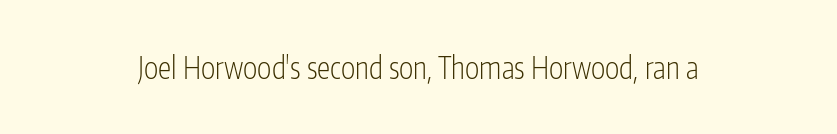
Think of a printed novel: that variable character pitch is what you see here. Italic: no, the glyphs are upright roman. The specimen omits any rule beneath the text block's lines. Compared with a typical body face, this is equally light or lighter still.
